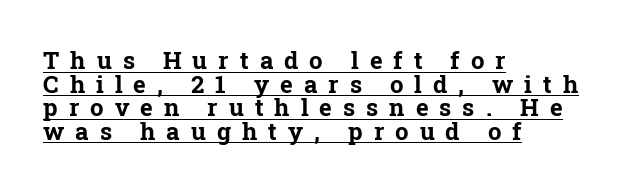
{"italic": "no", "bold": "yes", "underline": "yes", "align": "left", "line_spacing": "tight", "line_spacing_ratio": 0.98, "letter_spacing": "wide", "letter_spacing_em": 0.46, "glyph_px": 24}
